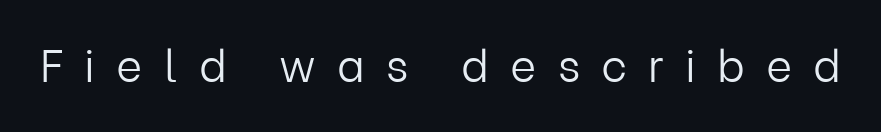
You can tell from the bare stems that sans-serif type was used. The passage shown is typed in a proportional face where columns would drift. The space directly below the letters is spotless. Posture: upright roman. This sample uses expanded letter spacing, leaving extra air between glyphs.
